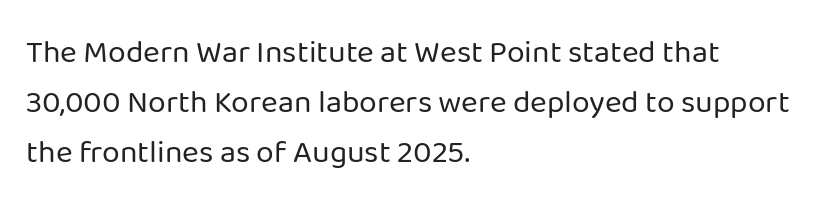
Caption: face not bold, strokes unweighted. Any mark beneath the type? The region is blank. In terms of letterform style, serifs are entirely absent. The typography opts for an upright posture over an oblique one. The ragged edge is on the right, which tells us the setting is flush left. The horizontal fit of the characters is conventional and even.
